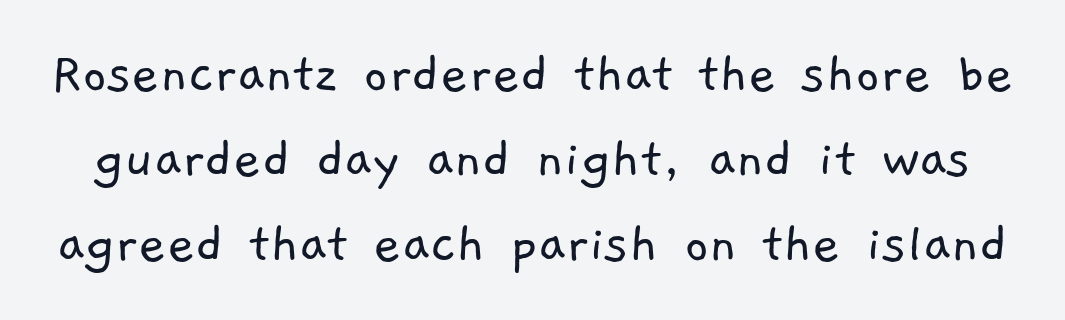
The image shows 60 px light sans-serif type; set normal line spacing (1.42x), normal letter spacing, not underlined; low stroke contrast and a medium x-height.
